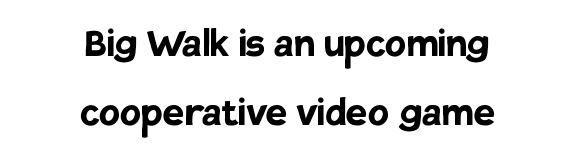
{"serif": "no", "italic": "no", "bold": "yes", "weight": "semibold", "width": "normal", "stroke_contrast": "low", "x_height": "large", "monospaced": "no", "underline": "no", "align": "center", "line_spacing": "normal", "line_spacing_ratio": 1.43, "letter_spacing": "normal", "letter_spacing_em": 0.0, "glyph_px": 48}
